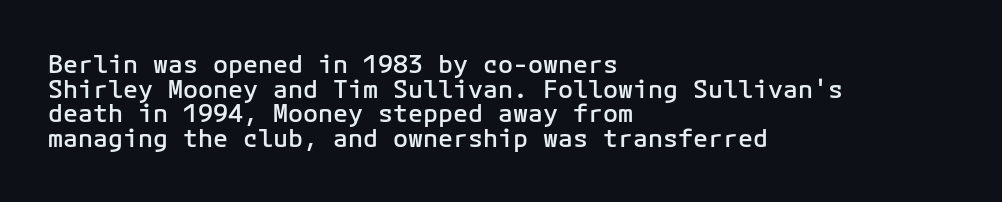
The image shows 25 px text type, upright; set left-aligned, tight line spacing (0.99x), normal letter spacing, not underlined.
